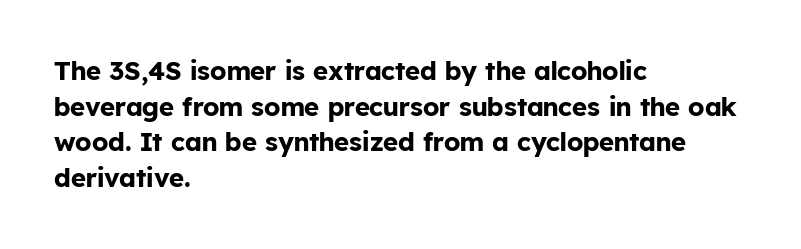
{"italic": "no", "bold": "yes", "underline": "no", "align": "left", "line_spacing": "normal", "line_spacing_ratio": 1.37, "letter_spacing": "normal", "letter_spacing_em": 0.0, "glyph_px": 26}
